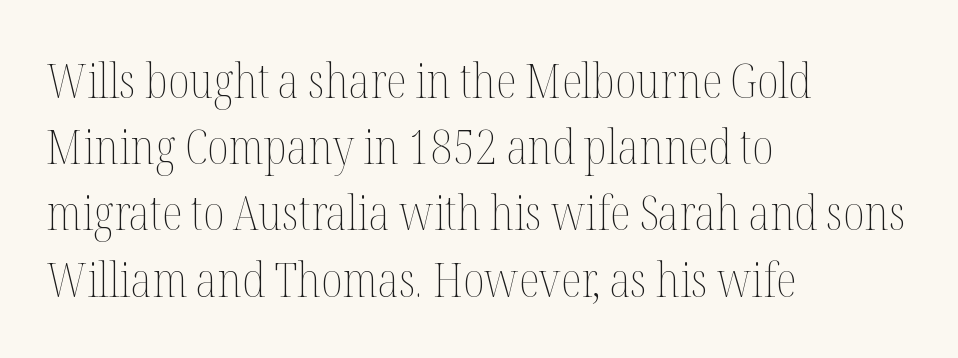
The passage shown is typed in a proportional face where columns would drift. A bare baseline throughout the passage. Tracking here is standard; glyphs follow each other at the usual distance. Think standard paragraph weight, or any step lighter than that. Is there much room between lines? A standard amount, neither cramped nor airy.
